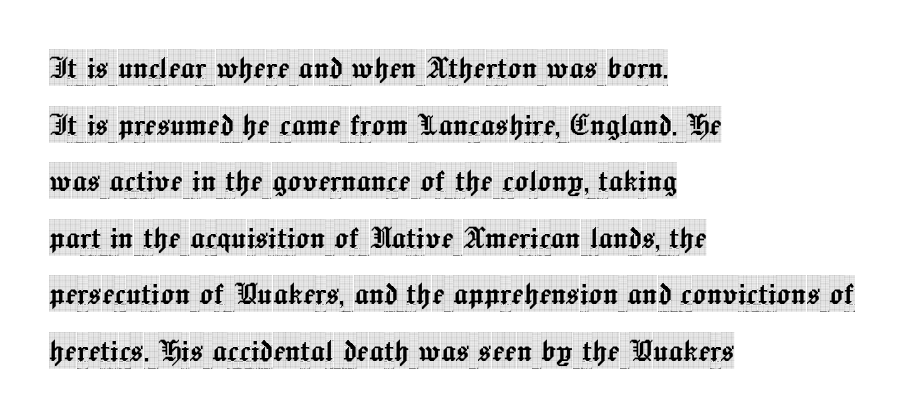
The image shows 36 px condensed serif type, upright; set left-aligned, normal line spacing (1.57x), normal letter spacing, not underlined; a large x-height.
